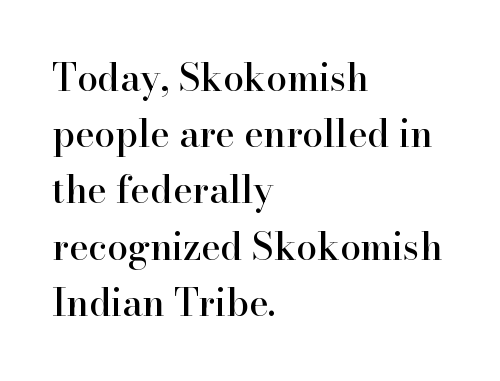
Are there feet on the stems? There are — it's a serif. Honestly, the letter spacing is just normal — you wouldn't notice it. Designer's note — italics off, roman on. Varying glyph widths throughout — classic text-font behaviour. Normally led — the rows are evenly, conventionally spaced.
